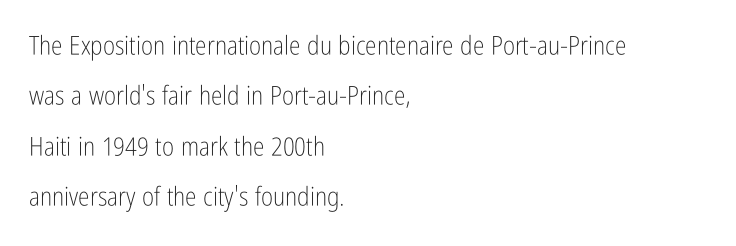
Q: Is the text bold? A: No.
Q: Is the text italic (slanted)? A: No, it is upright.
Q: Is the text underlined? A: No.
Q: How is the paragraph aligned? A: Left-aligned.
Q: Is the spacing between letters normal or unusually wide? A: Normal.
Q: Is the spacing between lines tight, normal or loose? A: Loose.
